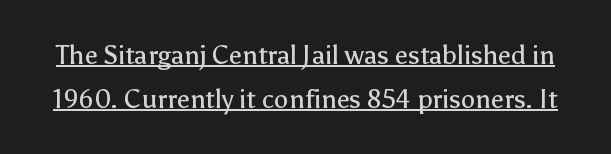
Q: Is the text bold? A: No.
Q: Is the text italic (slanted)? A: No, it is upright.
Q: Is the text underlined? A: Yes.
Q: Is the spacing between letters normal or unusually wide? A: Normal.
Q: Is the spacing between lines tight, normal or loose? A: Normal.
